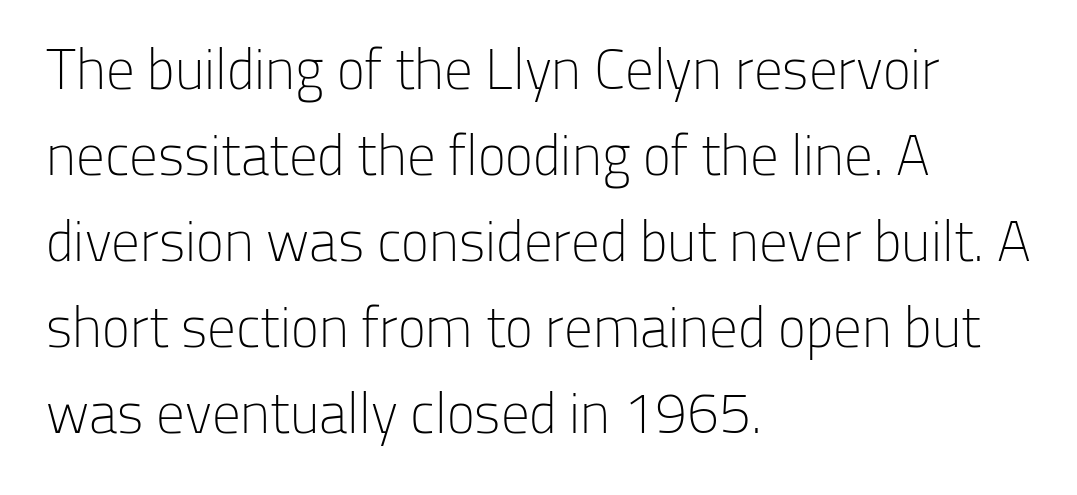
{"serif": "no", "italic": "no", "bold": "no", "weight": "light", "width": "normal", "stroke_contrast": "low", "x_height": "medium", "monospaced": "no", "underline": "no", "align": "left", "line_spacing": "normal", "line_spacing_ratio": 1.51, "letter_spacing": "normal", "letter_spacing_em": 0.0, "glyph_px": 57}
